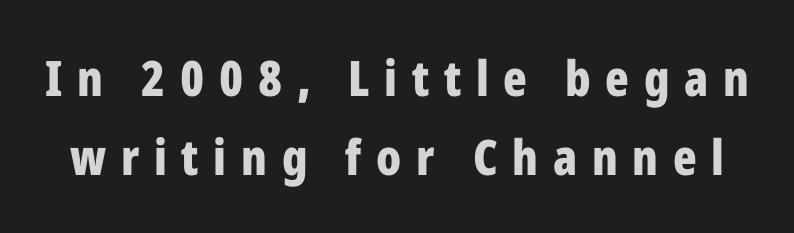
The image shows 49 px bold, condensed sans-serif type, upright; set normal line spacing (1.61x), unusually wide letter spacing (+0.3 em), not underlined; low stroke contrast and a medium x-height.
